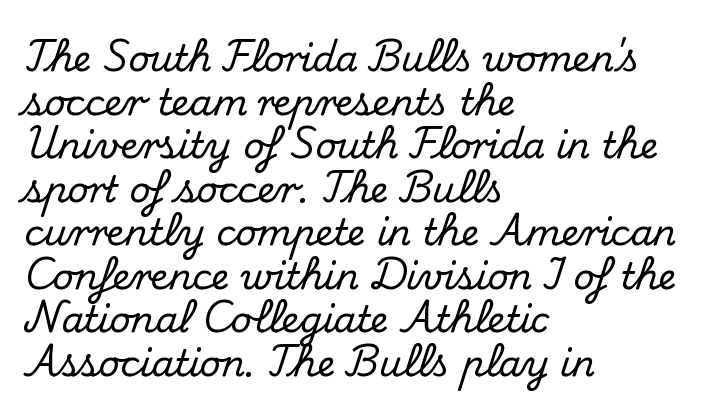
Standard letterfit; no display-style spreading of the glyphs. Anything drawn beneath the words? Only blank space. A serif font was chosen for this passage. The text block is weighted toward the left margin, trailing off unevenly rightward. Looks like regular typesetting: each glyph gets only the width it needs.
